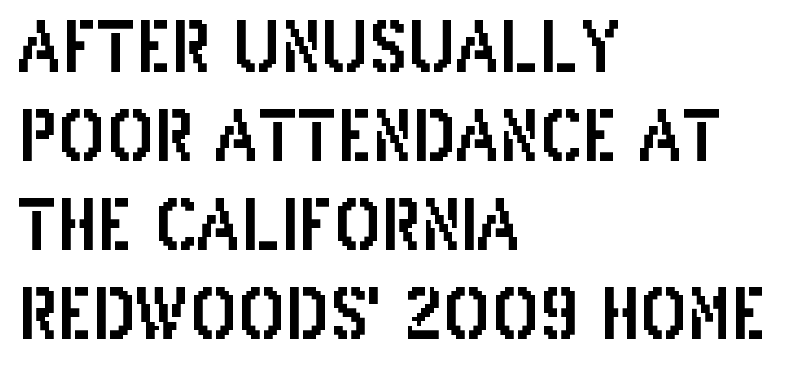
{"serif": "no", "italic": "no", "width": "condensed", "stroke_contrast": "low", "x_height": "large", "monospaced": "no", "underline": "no", "align": "left", "line_spacing": "normal", "line_spacing_ratio": 1.27, "letter_spacing": "normal", "letter_spacing_em": 0.0, "glyph_px": 70}
